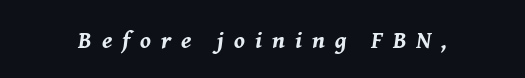
{"italic": "yes", "lean": "right", "slant_degrees": 8, "bold": "yes", "underline": "no", "letter_spacing": "wide", "letter_spacing_em": 0.42, "glyph_px": 24}
